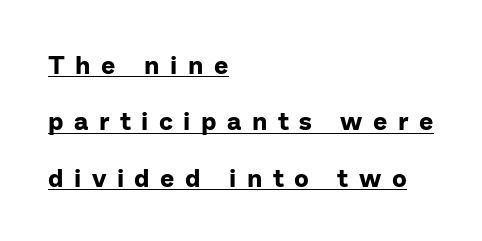
{"italic": "no", "bold": "yes", "underline": "yes", "align": "left", "line_spacing": "loose", "line_spacing_ratio": 2.26, "letter_spacing": "wide", "letter_spacing_em": 0.42, "glyph_px": 25}
